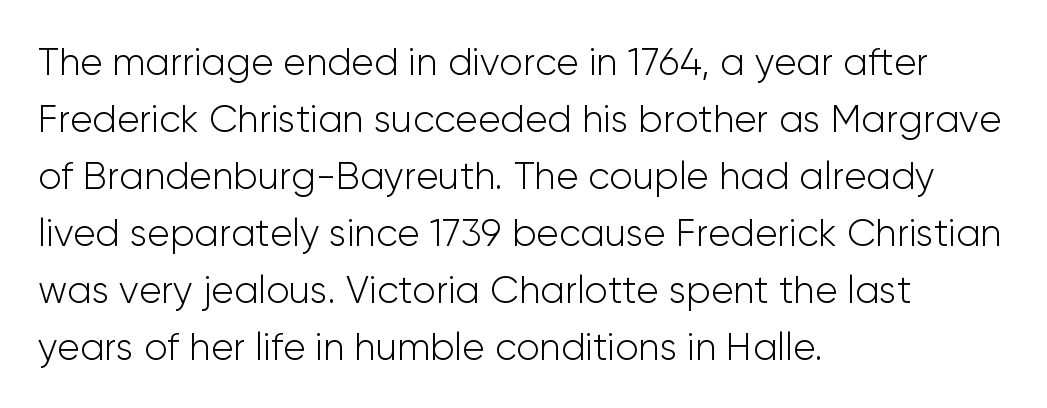
Q: Is the text bold? A: No.
Q: Is the text italic (slanted)? A: No, it is upright.
Q: Is the typeface a serif or a sans-serif typeface? A: Sans-serif.
Q: Is the text underlined? A: No.
Q: How is the paragraph aligned? A: Left-aligned.
Q: Is the spacing between letters normal or unusually wide? A: Normal.
Q: Is the spacing between lines tight, normal or loose? A: Normal.
Q: Width (condensed, normal, or wide)? A: Normal.
Q: Stroke contrast? A: Low.
Q: x-height? A: Medium.
Q: Monospaced? A: No.
